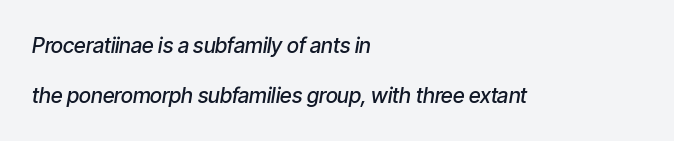
{"italic": "yes", "lean": "right", "slant_degrees": 9, "bold": "semi", "underline": "no", "align": "left", "line_spacing": "loose", "line_spacing_ratio": 2.37, "letter_spacing": "normal", "letter_spacing_em": 0.0, "glyph_px": 21}
